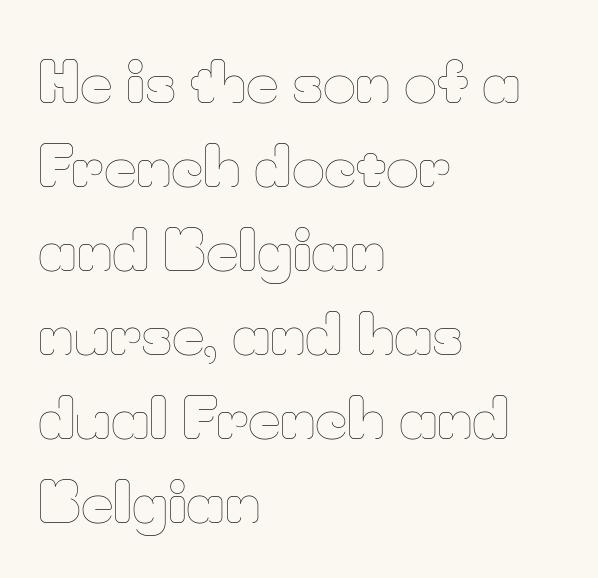
The image shows 56 px thin type, upright; set left-aligned, normal line spacing (1.5x), normal letter spacing, not underlined; low stroke contrast and a small x-height.
